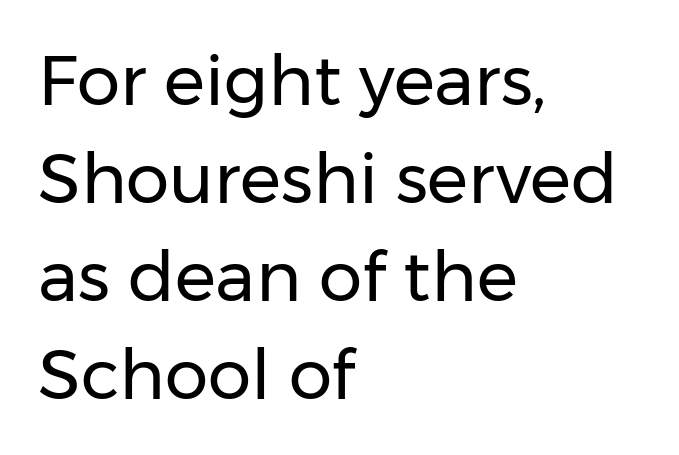
Q: Is the text bold? A: No.
Q: Is the text italic (slanted)? A: No, it is upright.
Q: Is the typeface a serif or a sans-serif typeface? A: Sans-serif.
Q: Is the text underlined? A: No.
Q: How is the paragraph aligned? A: Left-aligned.
Q: Is the spacing between letters normal or unusually wide? A: Normal.
Q: Is the spacing between lines tight, normal or loose? A: Normal.
Q: Width (condensed, normal, or wide)? A: Normal.
Q: Stroke contrast? A: Low.
Q: x-height? A: Medium.
Q: Monospaced? A: No.
